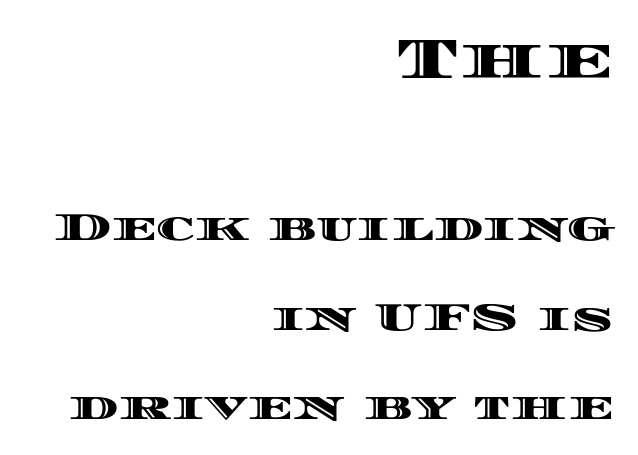
Q: Is the text italic (slanted)? A: No, it is upright.
Q: Is the text underlined? A: No.
Q: How is the paragraph aligned? A: Right-aligned.
Q: Is the spacing between letters normal or unusually wide? A: Normal.
Q: Is the spacing between lines tight, normal or loose? A: Loose.
Q: Which block of text is set in a larger size, the first (top) or the second (bottom)? A: The first (top) one.
Q: Width (condensed, normal, or wide)? A: Wide.
Q: x-height? A: Large.
Q: Monospaced? A: No.
